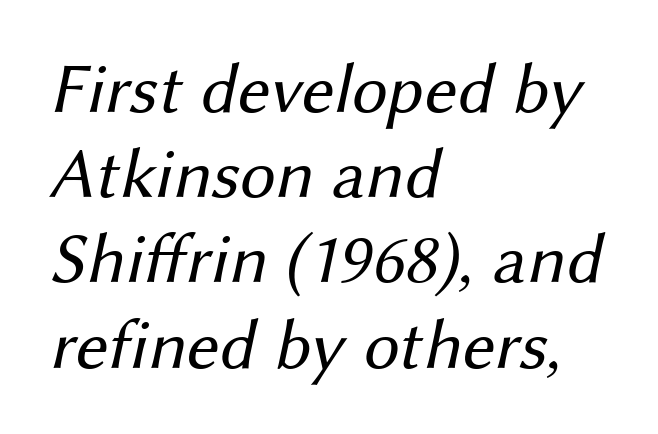
These lines are rendered in a variable-pitch font. The baseline area is clear. The cut favours lightness, reaching ordinary text weight at its darkest. The gaps between neighbouring characters are ordinary and unremarkable. Unlike a traditional serif, this face leaves its strokes unadorned. Casual observation: everything's shoved over to the left.
